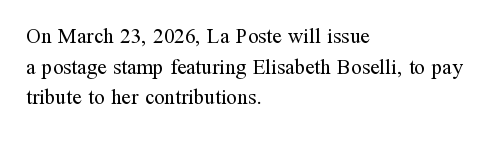
The image shows 21 px text type, upright; set left-aligned, normal line spacing (1.46x), normal letter spacing, not underlined.
